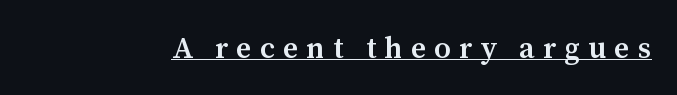
Q: Is the text bold? A: Semi-bold.
Q: Is the text italic (slanted)? A: No, it is upright.
Q: Is the typeface a serif or a sans-serif typeface? A: Serif.
Q: Is the text underlined? A: Yes.
Q: Is the spacing between letters normal or unusually wide? A: Unusually wide.
Q: Width (condensed, normal, or wide)? A: Normal.
Q: Stroke contrast? A: Medium.
Q: x-height? A: Medium.
Q: Monospaced? A: No.
